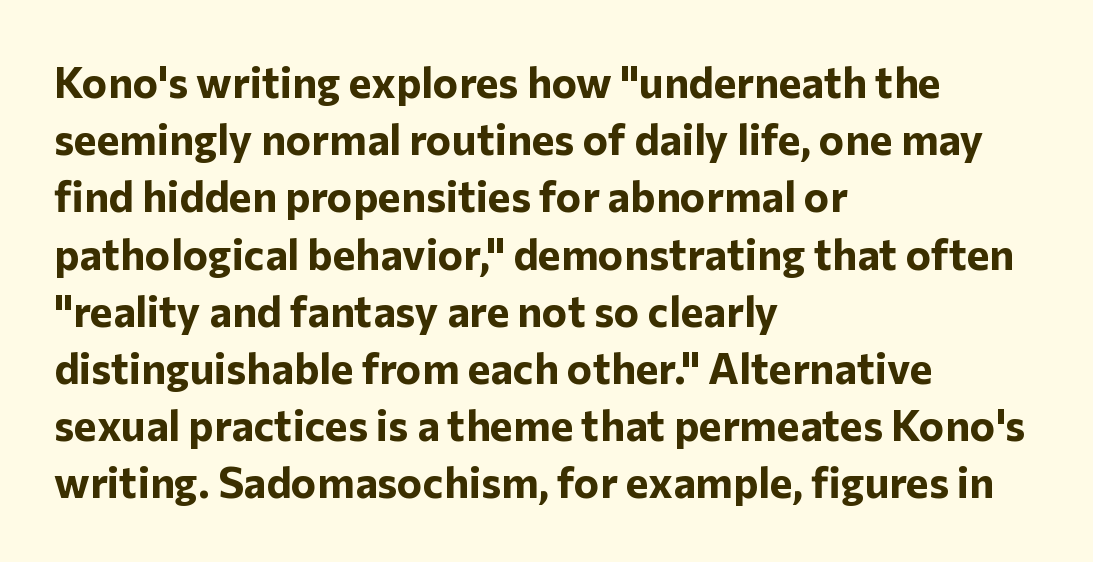
The rag falls on the right side of this text block. There is no visible air inserted between adjacent glyphs. This is the regular roman posture of the typeface. Varying glyph widths throughout — classic text-font behaviour.
